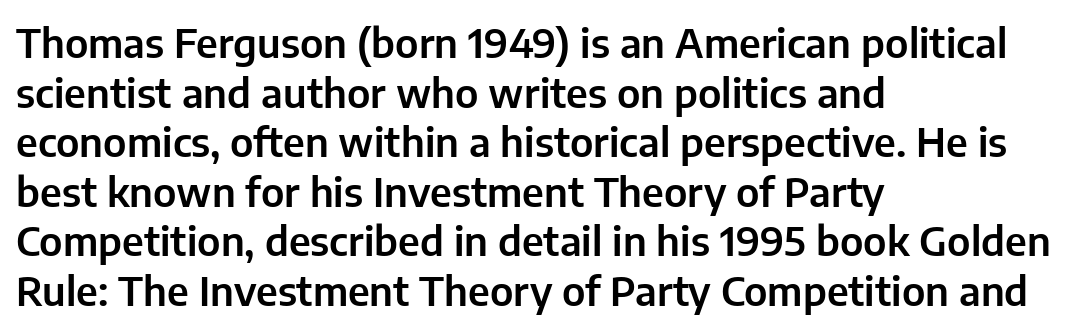
{"serif": "no", "italic": "no", "width": "normal", "stroke_contrast": "low", "x_height": "medium", "monospaced": "no", "underline": "no", "align": "left", "line_spacing_ratio": 1.24, "letter_spacing": "normal", "letter_spacing_em": 0.0, "glyph_px": 40}
